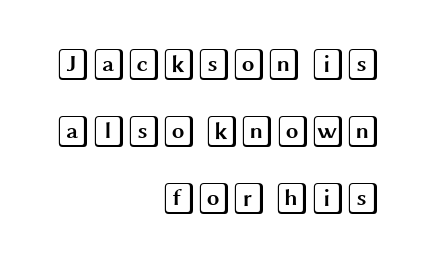
The image shows 32 px wide type, upright; set right-aligned, loose line spacing (2.09x), normal letter spacing, not underlined; a large x-height.
